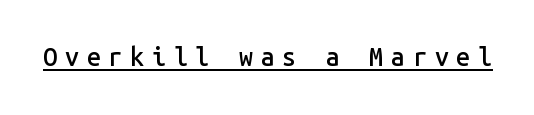
The specimen includes a rule beneath the text block's lines. Here the glyphs are tracked loosely, breaking word shapes into spaced letters. Rendered with straight, roman letterforms. The typesetting leans somewhat heavy: a semibold.
